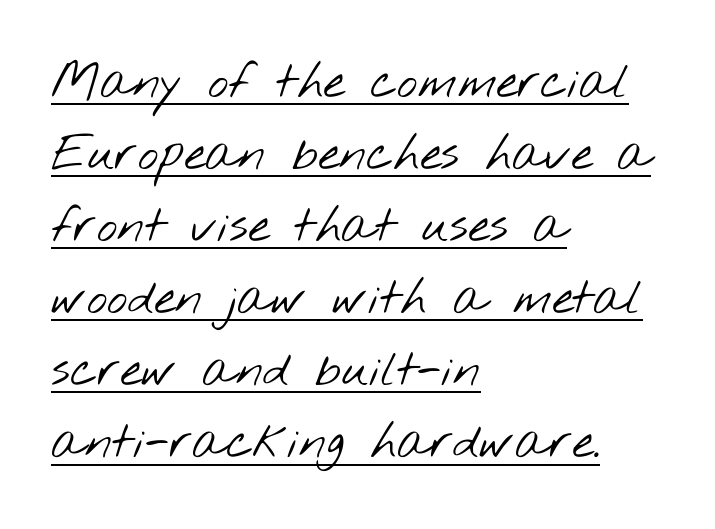
Q: Is the text bold? A: No.
Q: Is the typeface a serif or a sans-serif typeface? A: Sans-serif.
Q: Is the text underlined? A: Yes.
Q: How is the paragraph aligned? A: Left-aligned.
Q: Is the spacing between letters normal or unusually wide? A: Normal.
Q: Is the spacing between lines tight, normal or loose? A: Normal.
Q: Width (condensed, normal, or wide)? A: Wide.
Q: Stroke contrast? A: Low.
Q: x-height? A: Small.
Q: Monospaced? A: No.
